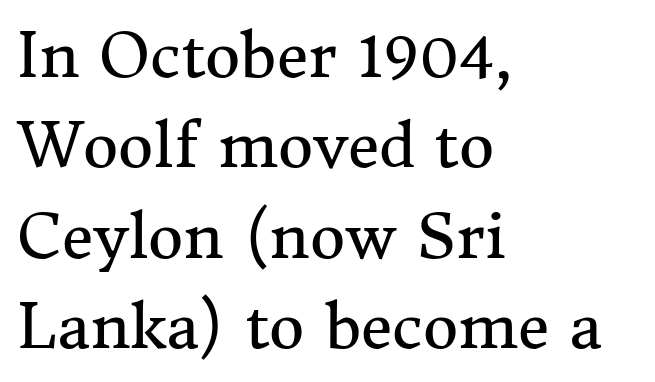
Q: Is the text bold? A: No.
Q: Is the text italic (slanted)? A: No, it is upright.
Q: Is the typeface a serif or a sans-serif typeface? A: Serif.
Q: Is the text underlined? A: No.
Q: How is the paragraph aligned? A: Left-aligned.
Q: Is the spacing between letters normal or unusually wide? A: Normal.
Q: Is the spacing between lines tight, normal or loose? A: Normal.
Q: Width (condensed, normal, or wide)? A: Normal.
Q: Stroke contrast? A: Medium.
Q: x-height? A: Medium.
Q: Monospaced? A: No.
